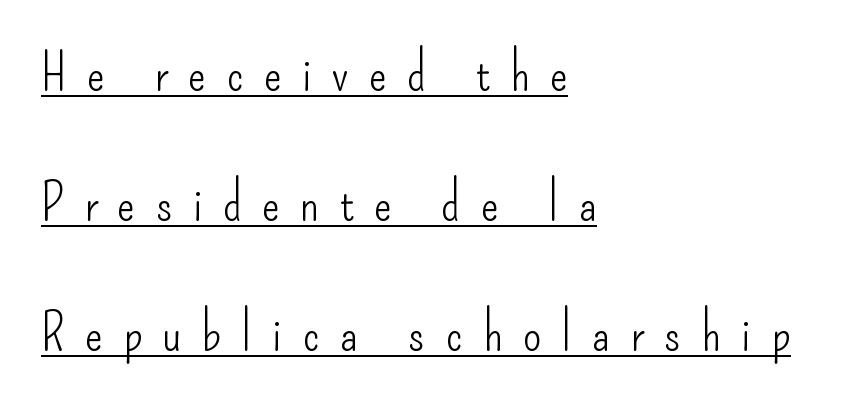
These lines were composed using upright roman letters. This sample carries an underscore along the baseline area. Words appear elongated and porous because spacing is wide. Is this a fixed-width face? No — the glyphs have proportional, varying widths. Rows of type keep a wide berth in the vertical direction. Typeset ragged right — the left edge is the straight one.
